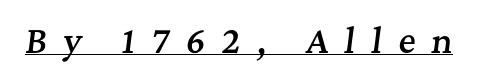
These lines are composed in type with serifs. The lettering tilts uniformly, giving the passage an italic look. This sample uses expanded letter spacing, leaving extra air between glyphs. Proportional: the letters do not fall into vertical columns. The characters look somewhat weighty, a semibold short of true bold.
